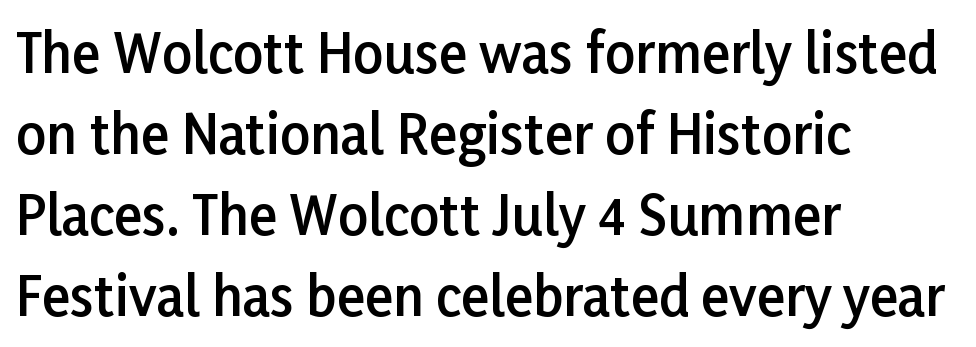
{"serif": "no", "italic": "no", "bold": "semi", "weight": "semibold", "width": "normal", "stroke_contrast": "low", "x_height": "medium", "monospaced": "no", "underline": "no", "align": "left", "line_spacing": "normal", "line_spacing_ratio": 1.53, "letter_spacing": "normal", "letter_spacing_em": 0.0, "glyph_px": 53}
